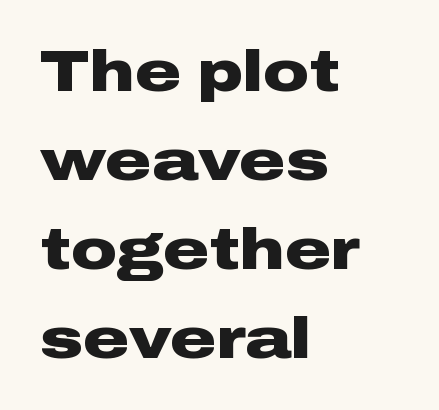
Q: Is the text bold? A: Yes.
Q: Is the text italic (slanted)? A: No, it is upright.
Q: Is the typeface a serif or a sans-serif typeface? A: Sans-serif.
Q: Is the text underlined? A: No.
Q: How is the paragraph aligned? A: Left-aligned.
Q: Is the spacing between letters normal or unusually wide? A: Normal.
Q: Is the spacing between lines tight, normal or loose? A: Normal.
Q: Width (condensed, normal, or wide)? A: Wide.
Q: Stroke contrast? A: Low.
Q: x-height? A: Medium.
Q: Monospaced? A: No.
